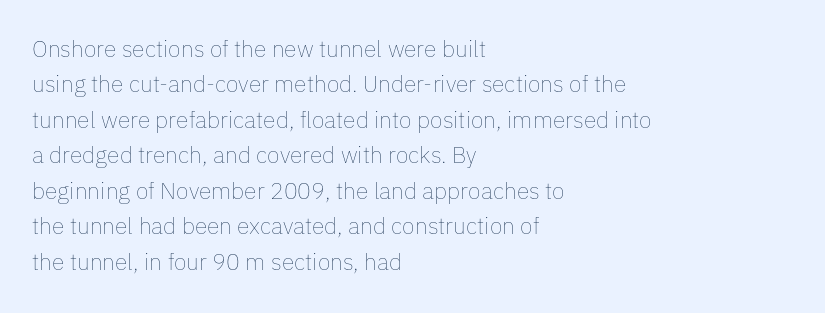
{"italic": "no", "bold": "no", "underline": "no", "align": "left", "line_spacing": "normal", "line_spacing_ratio": 1.54, "letter_spacing": "normal", "letter_spacing_em": 0.0, "glyph_px": 23}
